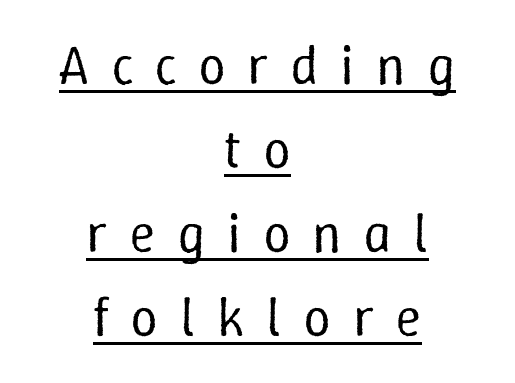
The image shows 55 px regular-weight type, upright; set centered, normal line spacing (1.53x), unusually wide letter spacing (+0.39 em), underlined; low stroke contrast and a medium x-height.
